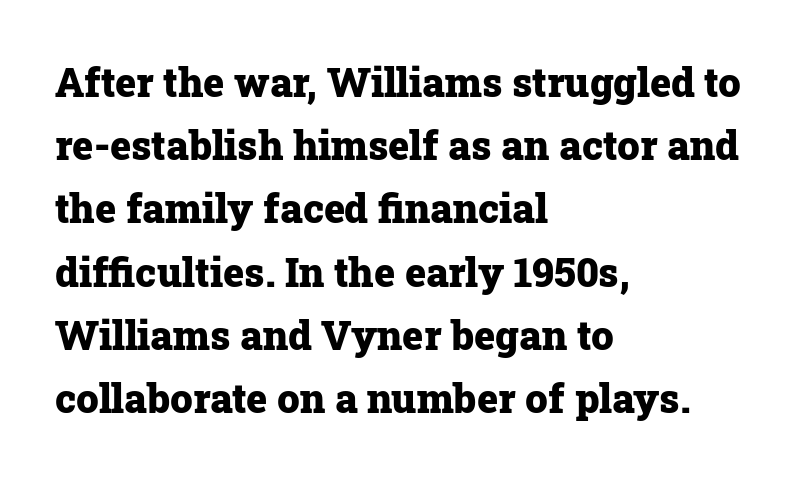
The rendering uses a moderate line-height, typical for paragraphs. Examine the stroke ends and you'll spot serifs. Check the space under the baseline: it is left empty. Is the block centered? No — it sits flush against the left margin.
